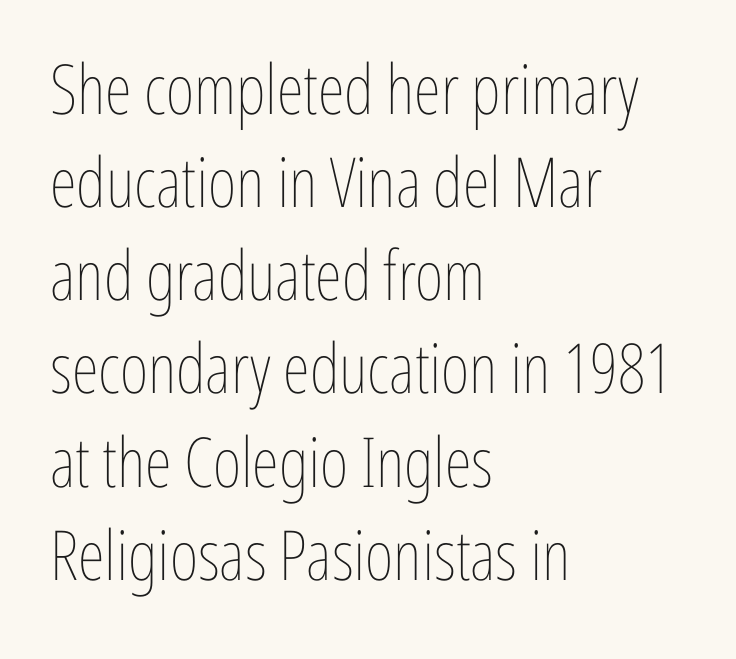
No chunkiness to these letters — they're not bold. Descenders are the only things crossing below the line. This is the regular roman posture of the typeface. There is no visible air inserted between adjacent glyphs.
